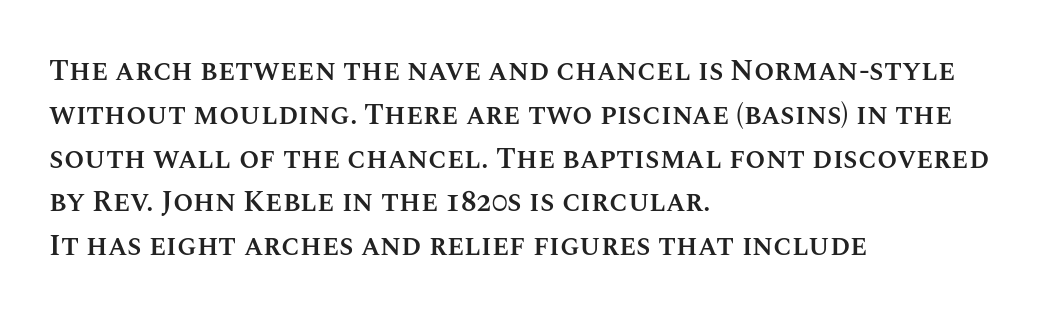
The image shows 29 px semibold type, upright; set left-aligned, normal line spacing (1.51x), normal letter spacing, not underlined; medium stroke contrast and a large x-height.
